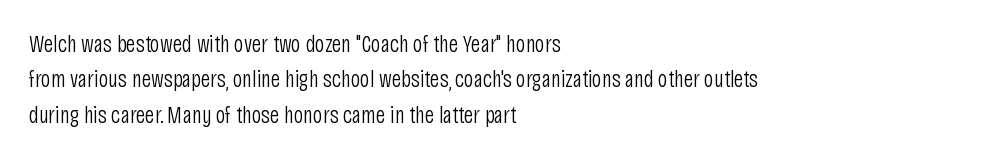
Q: Is the text bold? A: No.
Q: Is the text italic (slanted)? A: No, it is upright.
Q: Is the text underlined? A: No.
Q: How is the paragraph aligned? A: Left-aligned.
Q: Is the spacing between letters normal or unusually wide? A: Normal.
Q: Is the spacing between lines tight, normal or loose? A: Normal.
